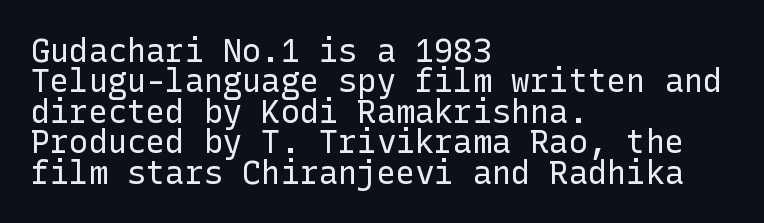
Q: Is the text bold? A: No.
Q: Is the text italic (slanted)? A: No, it is upright.
Q: Is the typeface a serif or a sans-serif typeface? A: Sans-serif.
Q: Is the text underlined? A: No.
Q: How is the paragraph aligned? A: Left-aligned.
Q: Is the spacing between letters normal or unusually wide? A: Normal.
Q: Is the spacing between lines tight, normal or loose? A: Tight.
Q: Width (condensed, normal, or wide)? A: Normal.
Q: Stroke contrast? A: Low.
Q: x-height? A: Medium.
